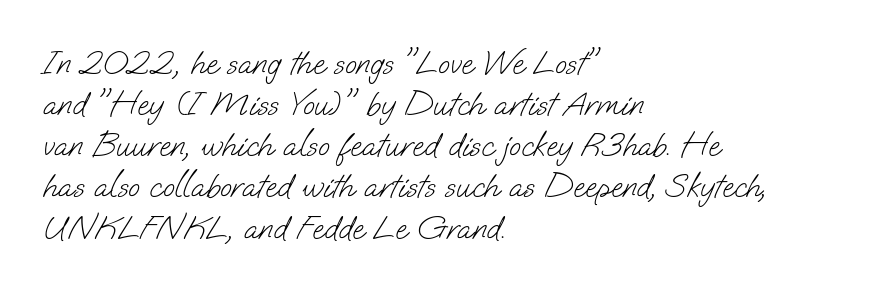
The image shows 34 px light sans-serif type; set left-aligned, line spacing 1.21x, normal letter spacing, not underlined; low stroke contrast and a small x-height.
